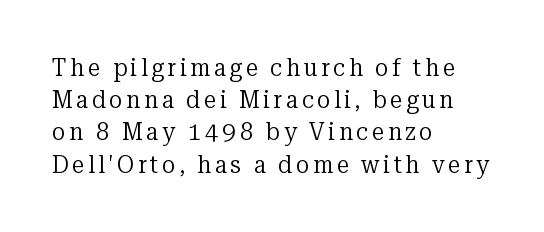
Q: Is the text bold? A: No.
Q: Is the text italic (slanted)? A: No, it is upright.
Q: Is the text underlined? A: No.
Q: How is the paragraph aligned? A: Left-aligned.
Q: Is the spacing between lines tight, normal or loose? A: Normal.
